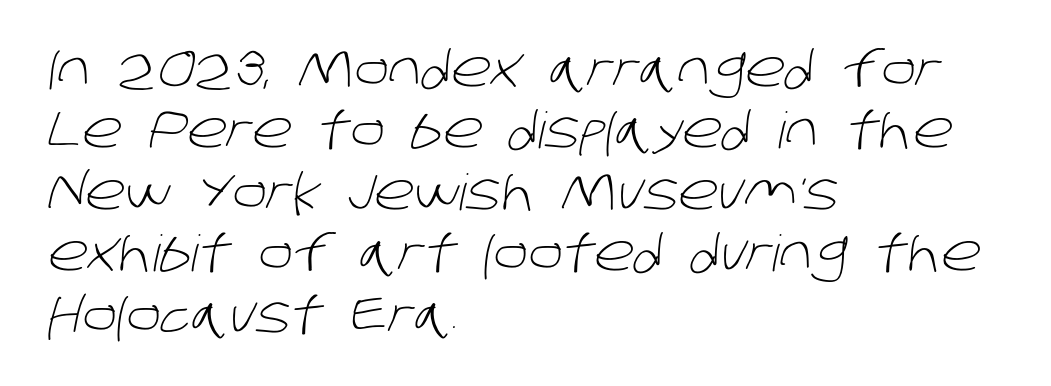
The image shows 50 px light sans-serif type; set left-aligned, line spacing 1.23x, normal letter spacing, not underlined; low stroke contrast and a large x-height.
